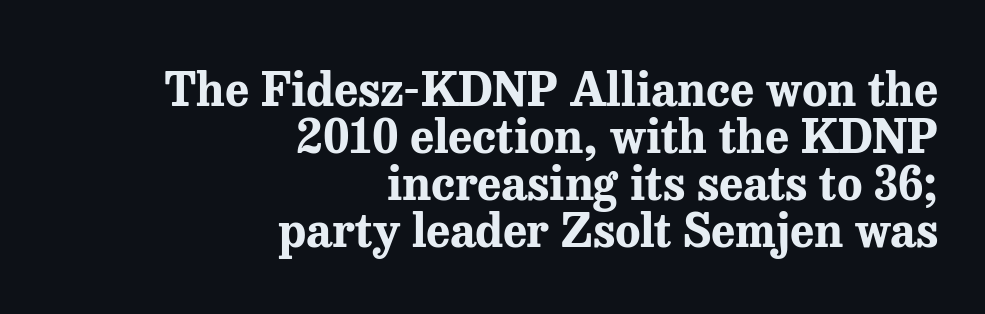
Set as a true bold cut, around the 700 mark. Leftover space on each line is placed entirely before the opening word. Baseline-to-baseline distance is barely more than the letter height. These lines were composed using upright roman letters. No word sits above an underline. Typographically, this falls in the serif category.
